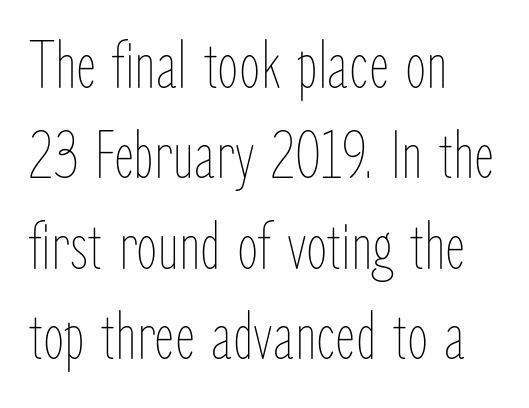
{"italic": "no", "bold": "no", "weight": "thin", "width": "condensed", "stroke_contrast": "low", "x_height": "medium", "monospaced": "no", "underline": "no", "align": "left", "line_spacing": "normal", "line_spacing_ratio": 1.31, "letter_spacing": "normal", "letter_spacing_em": 0.0, "glyph_px": 69}
